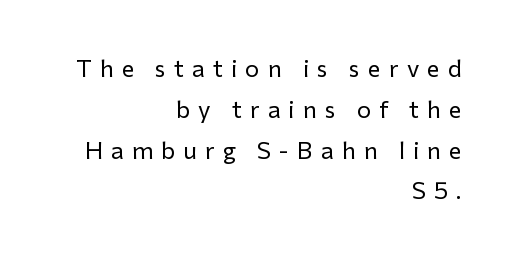
{"italic": "no", "bold": "no", "underline": "no", "align": "right", "line_spacing": "normal", "line_spacing_ratio": 1.7, "letter_spacing": "wide", "letter_spacing_em": 0.34, "glyph_px": 24}
